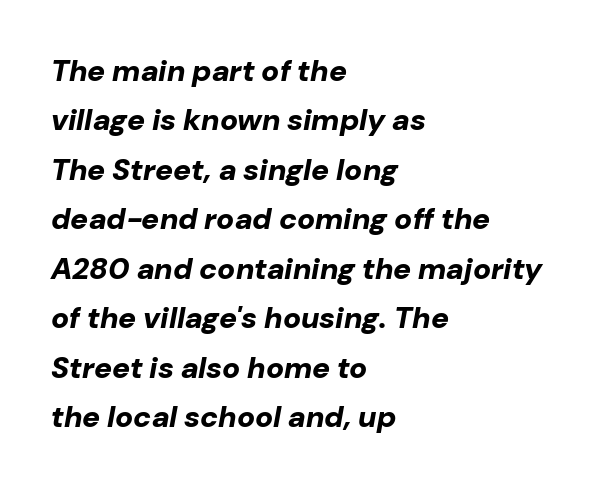
{"italic": "yes", "lean": "right", "slant_degrees": 10, "bold": "yes", "weight": "bold", "width": "normal", "stroke_contrast": "low", "x_height": "medium", "monospaced": "no", "underline": "no", "align": "left", "line_spacing": "normal", "line_spacing_ratio": 1.65, "letter_spacing": "normal", "letter_spacing_em": 0.0, "glyph_px": 30}
